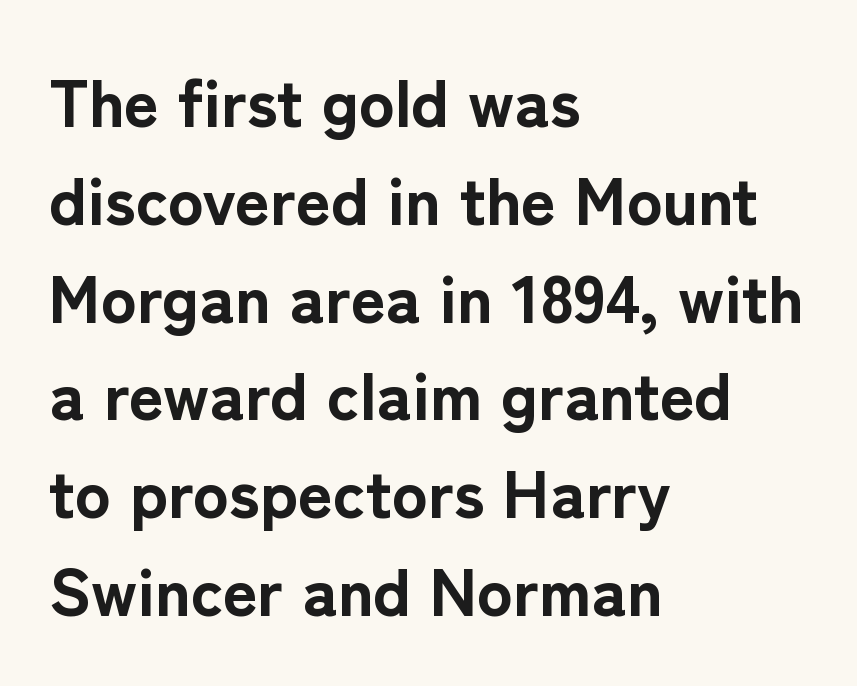
{"serif": "no", "italic": "no", "bold": "yes", "weight": "bold", "width": "normal", "stroke_contrast": "low", "x_height": "medium", "monospaced": "no", "underline": "no", "align": "left", "line_spacing": "normal", "line_spacing_ratio": 1.46, "letter_spacing": "normal", "letter_spacing_em": 0.0, "glyph_px": 67}
